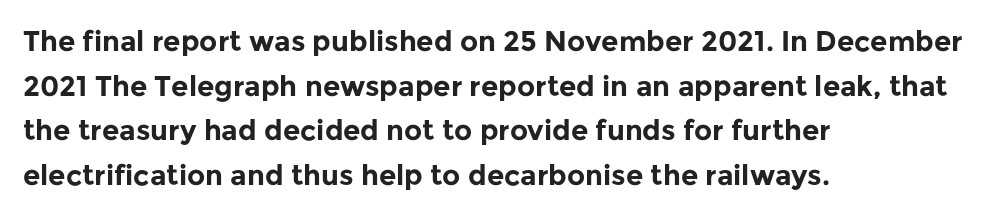
The image shows 28 px bold sans-serif type, upright; set left-aligned, normal line spacing (1.59x), normal letter spacing, not underlined; low stroke contrast and a medium x-height.
